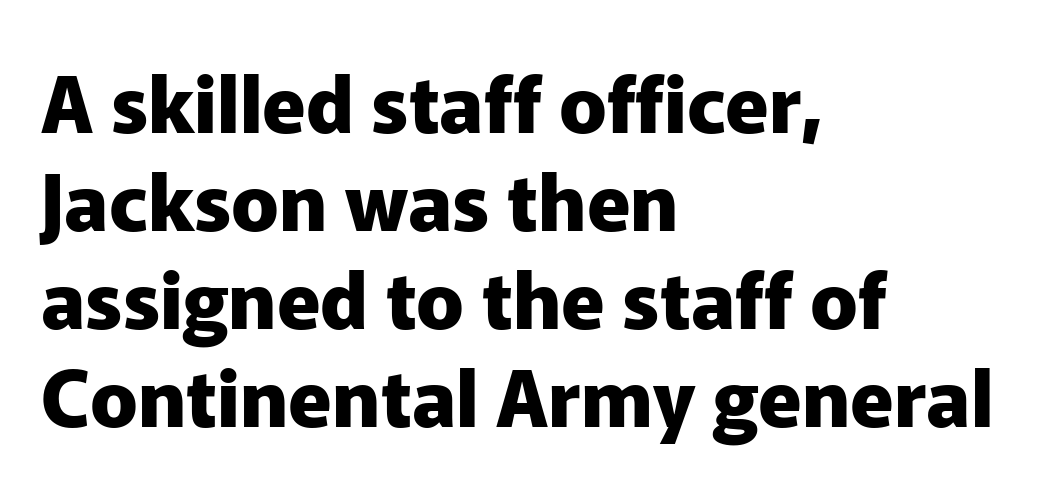
Q: Is the text bold? A: Yes.
Q: Is the text italic (slanted)? A: No, it is upright.
Q: Is the typeface a serif or a sans-serif typeface? A: Sans-serif.
Q: Is the text underlined? A: No.
Q: How is the paragraph aligned? A: Left-aligned.
Q: Is the spacing between letters normal or unusually wide? A: Normal.
Q: Width (condensed, normal, or wide)? A: Normal.
Q: Stroke contrast? A: Low.
Q: x-height? A: Medium.
Q: Monospaced? A: No.
